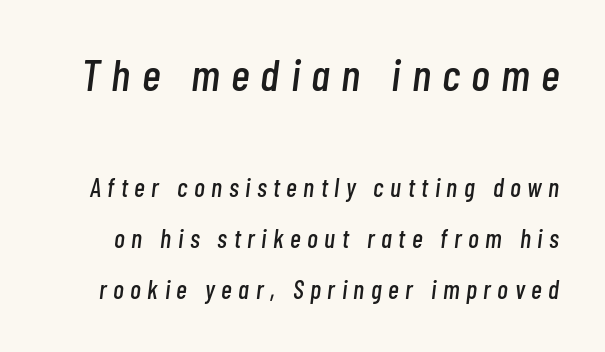
Q: Is the text italic (slanted)? A: Yes, it leans right by about 7 degrees.
Q: Is the text underlined? A: No.
Q: Is the spacing between letters normal or unusually wide? A: Unusually wide.
Q: Is the spacing between lines tight, normal or loose? A: Loose.
Q: Which block of text is set in a larger size, the first (top) or the second (bottom)? A: The first (top) one.
Q: Width (condensed, normal, or wide)? A: Condensed.
Q: Stroke contrast? A: Low.
Q: x-height? A: Medium.
Q: Monospaced? A: No.
